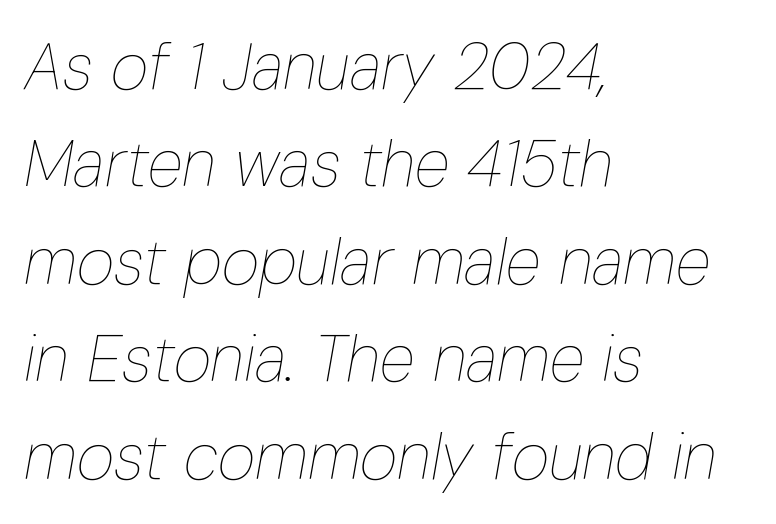
Q: Is the text bold? A: No.
Q: Is the text italic (slanted)? A: Yes, it leans right by about 10 degrees.
Q: Is the text underlined? A: No.
Q: How is the paragraph aligned? A: Left-aligned.
Q: Is the spacing between letters normal or unusually wide? A: Normal.
Q: Is the spacing between lines tight, normal or loose? A: Normal.
Q: Width (condensed, normal, or wide)? A: Condensed.
Q: Stroke contrast? A: Low.
Q: x-height? A: Medium.
Q: Monospaced? A: No.
